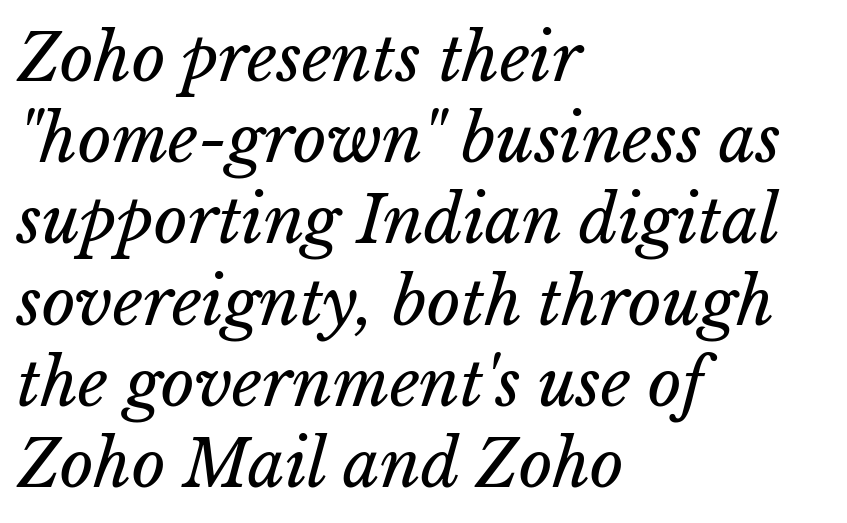
Q: Is the text bold? A: No.
Q: Is the text italic (slanted)? A: Yes, it leans right by about 15 degrees.
Q: Is the text underlined? A: No.
Q: How is the paragraph aligned? A: Left-aligned.
Q: Is the spacing between letters normal or unusually wide? A: Normal.
Q: Is the spacing between lines tight, normal or loose? A: Normal.
Q: Width (condensed, normal, or wide)? A: Normal.
Q: Stroke contrast? A: Low.
Q: x-height? A: Medium.
Q: Monospaced? A: No.
